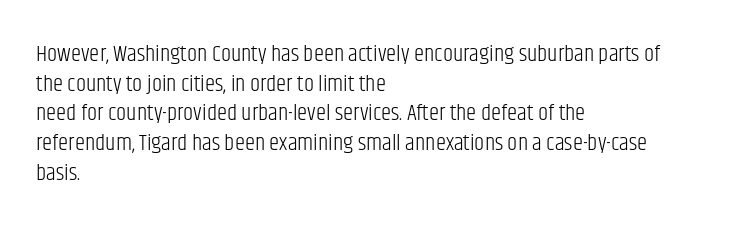
The lines sit at an ordinary, default distance from one another. The rag falls on the right side of this text block. The characters are drawn with everyday or finer stroke widths. Descender tails drop into unmarked territory.
